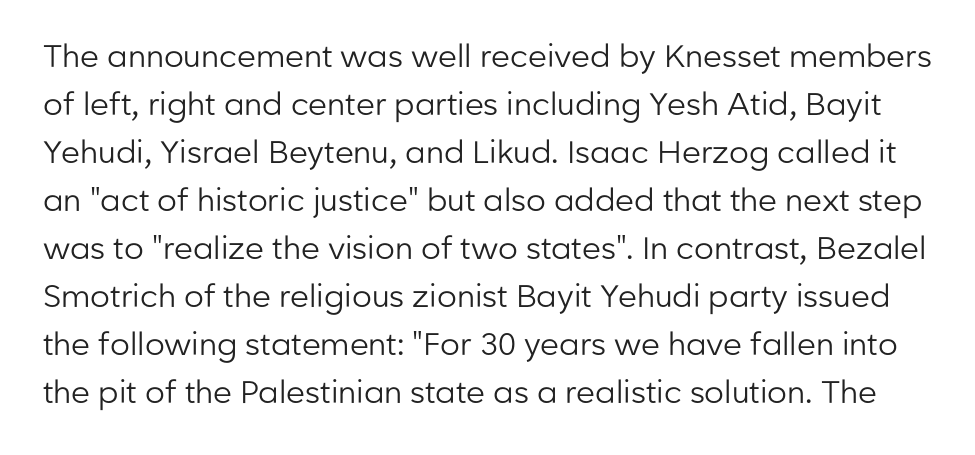
The image shows 31 px regular-weight sans-serif type, upright; set normal line spacing (1.55x), normal letter spacing, not underlined; low stroke contrast and a medium x-height.
